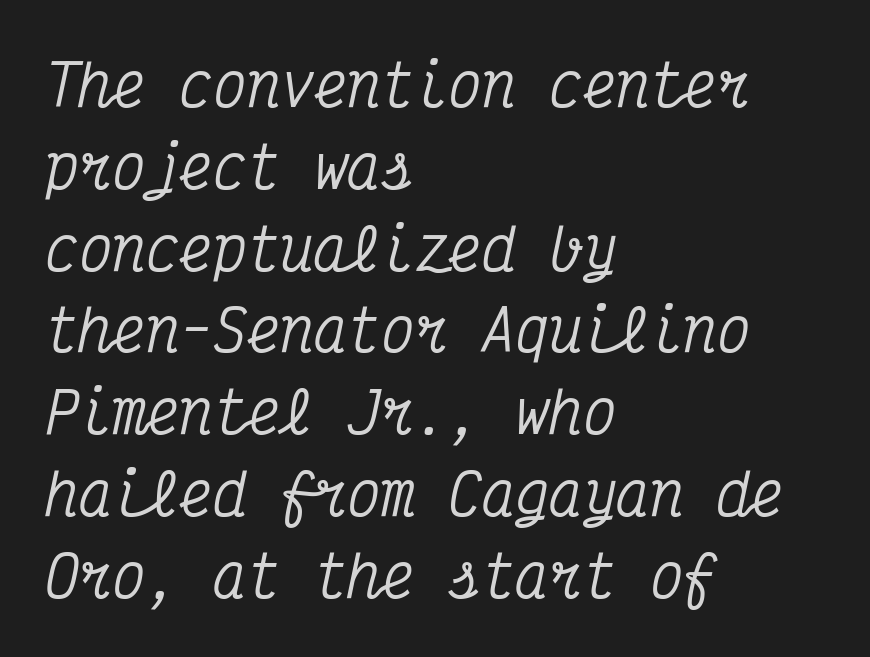
{"serif": "yes", "italic": "yes", "lean": "right", "slant_degrees": 12, "width": "condensed", "stroke_contrast": "medium", "x_height": "medium", "monospaced": "yes", "underline": "no", "align": "left", "line_spacing": "normal", "line_spacing_ratio": 1.46, "letter_spacing": "normal", "letter_spacing_em": 0.0, "glyph_px": 56}
